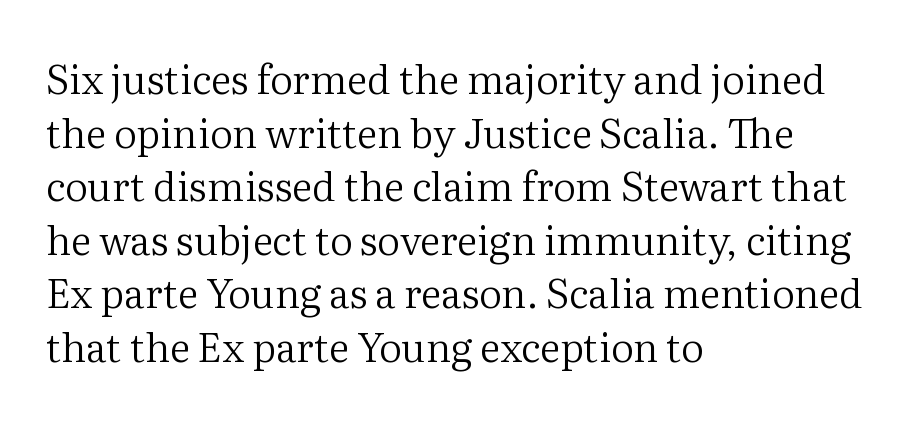
Layout note: lines flush left. Looks like regular typesetting: each glyph gets only the width it needs. This sample uses plain, unmodified letter spacing. You can tell from the footed stems that serif type was used. In terms of leading, this rendering sits right in the middle. These glyphs show unthickened strokes, regular width or finer.
